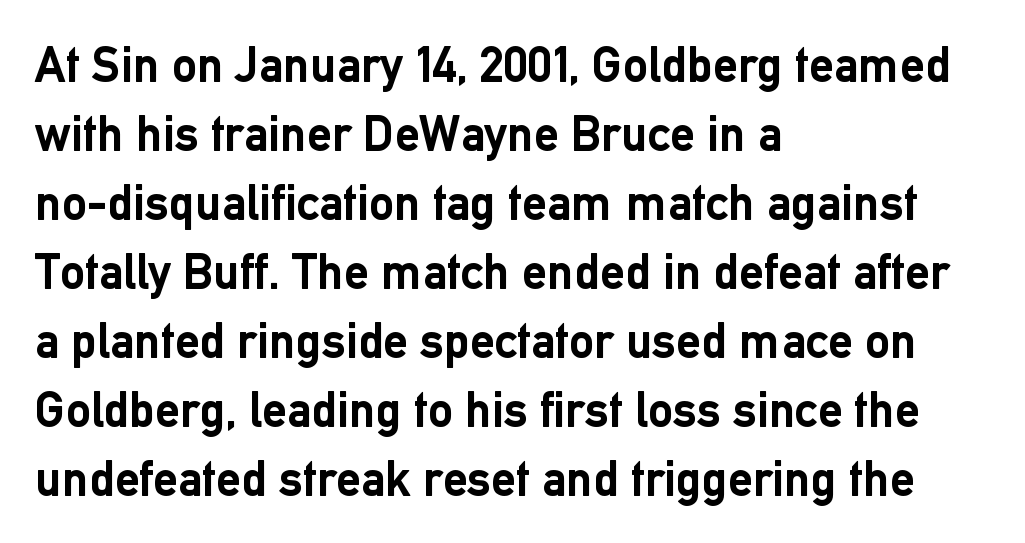
{"serif": "no", "italic": "no", "bold": "yes", "weight": "semibold", "width": "normal", "stroke_contrast": "low", "x_height": "medium", "monospaced": "no", "underline": "no", "align": "left", "line_spacing": "normal", "line_spacing_ratio": 1.38, "letter_spacing": "normal", "letter_spacing_em": 0.0, "glyph_px": 50}
